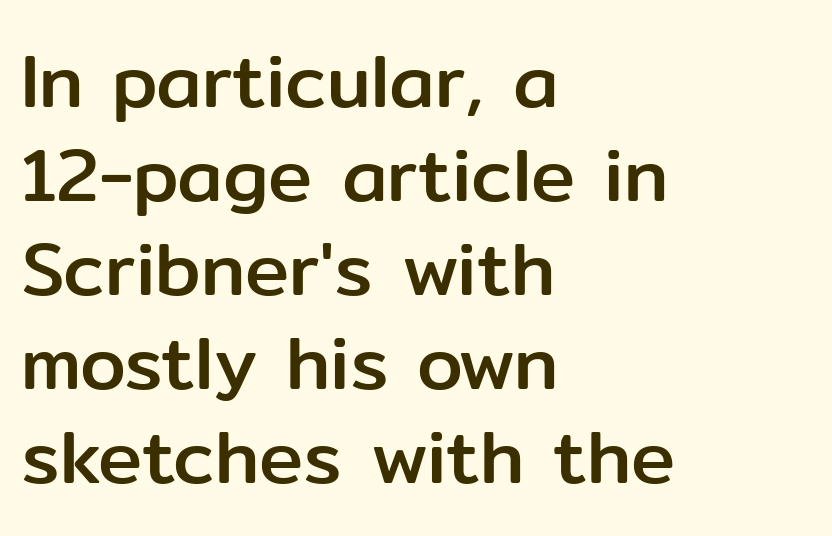
{"serif": "no", "italic": "no", "width": "normal", "stroke_contrast": "low", "x_height": "medium", "monospaced": "no", "underline": "no", "align": "left", "line_spacing": "normal", "line_spacing_ratio": 1.27, "letter_spacing": "normal", "letter_spacing_em": 0.0, "glyph_px": 74}
